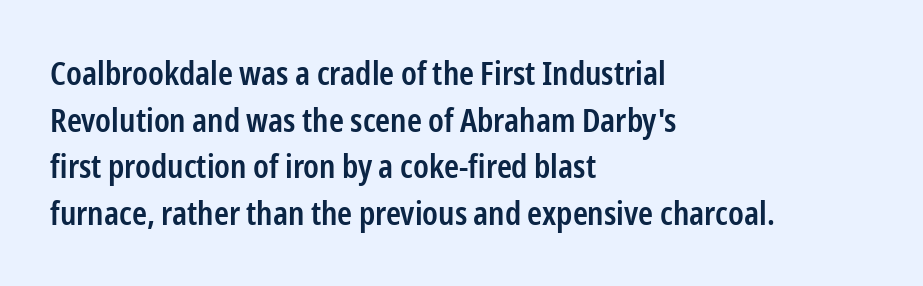
The image shows 32 px semibold, condensed sans-serif type, upright; set left-aligned, normal line spacing (1.46x), normal letter spacing, not underlined; low stroke contrast and a medium x-height.
